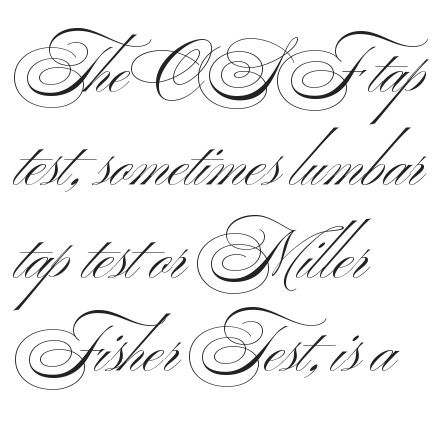
{"serif": "no", "bold": "no", "weight": "light", "width": "wide", "stroke_contrast": "medium", "x_height": "small", "monospaced": "no", "underline": "no", "align": "left", "line_spacing": "normal", "line_spacing_ratio": 1.43, "letter_spacing": "normal", "letter_spacing_em": 0.0, "glyph_px": 65}
